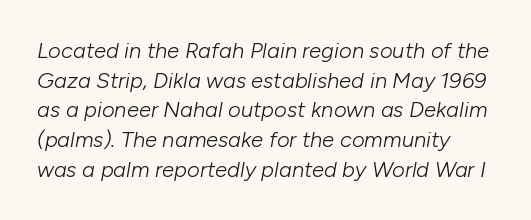
The image shows 22 px text type, italic (leaning right); set normal line spacing (1.35x), normal letter spacing, not underlined.
